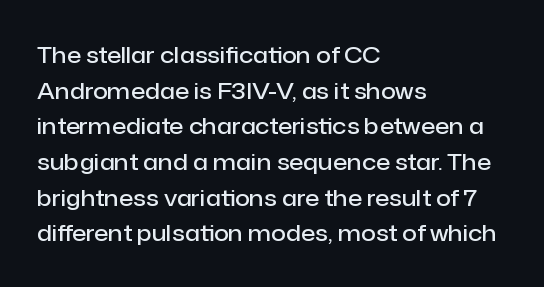
The image shows 23 px text type, upright; set left-aligned, normal line spacing (1.55x), normal letter spacing, not underlined.
